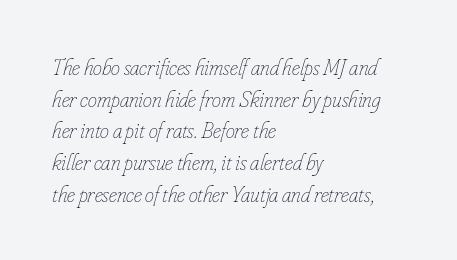
{"italic": "yes", "lean": "right", "slant_degrees": 16, "bold": "no", "underline": "no", "align": "left", "line_spacing": "normal", "line_spacing_ratio": 1.38, "letter_spacing": "normal", "letter_spacing_em": 0.0, "glyph_px": 23}
